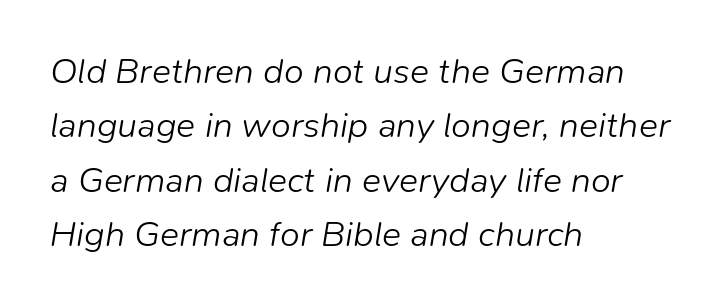
Looking at the ascenders, they clearly lean. Stems and bowls with no extra thickness — not bold. The space between consecutive lines is moderate. The lines are quadded left. Does extra space separate the letters? No, they use regular spacing. Type without underlining.
